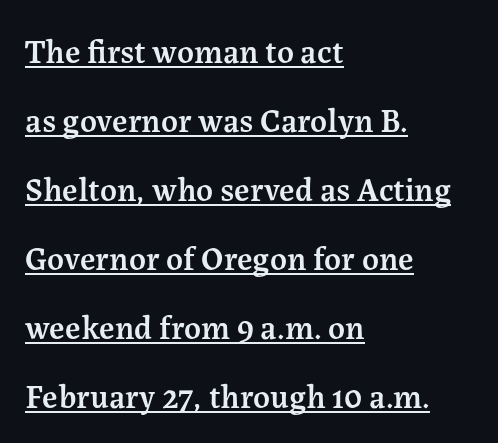
{"serif": "yes", "italic": "no", "bold": "semi", "weight": "semibold", "width": "normal", "stroke_contrast": "medium", "x_height": "medium", "monospaced": "no", "underline": "yes", "align": "left", "line_spacing": "loose", "line_spacing_ratio": 2.09, "letter_spacing": "normal", "letter_spacing_em": 0.0, "glyph_px": 33}
